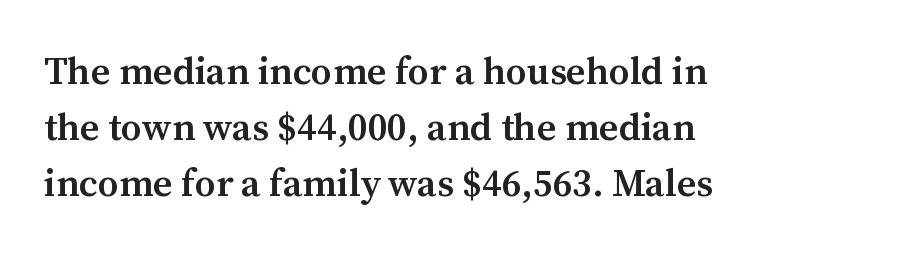
The image shows 38 px semibold serif type, upright; set left-aligned, normal line spacing (1.48x), normal letter spacing, not underlined; medium stroke contrast and a medium x-height.
